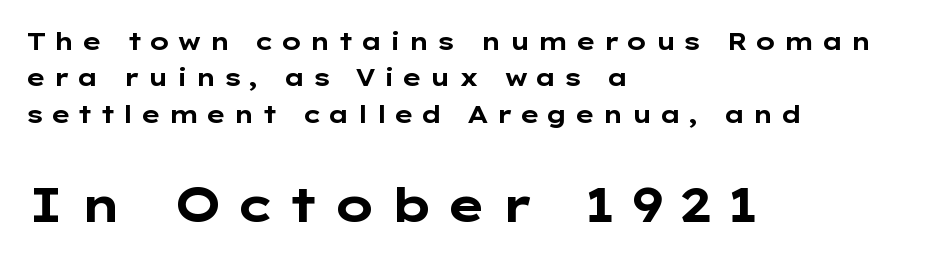
{"serif": "no", "italic": "no", "bold": "yes", "weight": "bold", "width": "wide", "stroke_contrast": "low", "x_height": "medium", "monospaced": "no", "underline": "no", "align": "left", "line_spacing": "normal", "line_spacing_ratio": 1.52, "letter_spacing": "wide", "letter_spacing_em": 0.28, "larger_block": "second", "size_ratio": 2.0, "glyph_px": 48}
